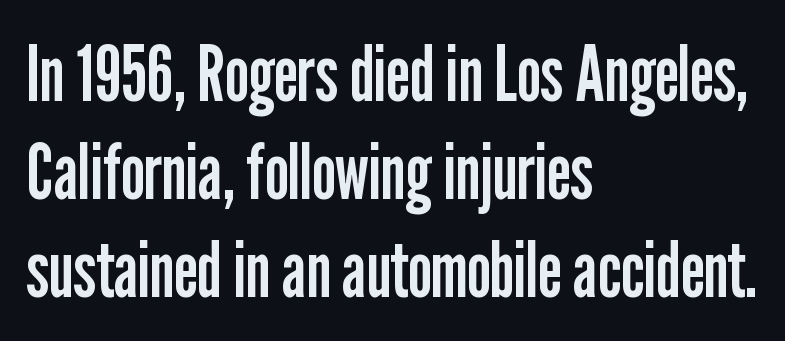
Q: Is the text bold? A: No.
Q: Is the text italic (slanted)? A: No, it is upright.
Q: Is the typeface a serif or a sans-serif typeface? A: Sans-serif.
Q: Is the text underlined? A: No.
Q: How is the paragraph aligned? A: Left-aligned.
Q: Is the spacing between letters normal or unusually wide? A: Normal.
Q: Is the spacing between lines tight, normal or loose? A: Normal.
Q: Width (condensed, normal, or wide)? A: Condensed.
Q: Stroke contrast? A: Low.
Q: x-height? A: Medium.
Q: Monospaced? A: No.
